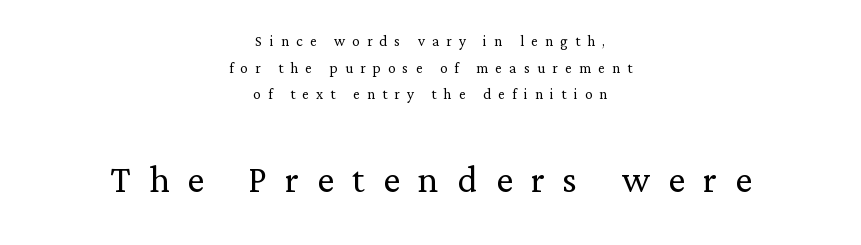
The font family rendered here belongs to the serif group. Of the two passages, the one underneath uses the larger point size. The weight tops out at a normal text grade. Tracking here is generous; glyphs stand well apart from one another. Think of a printed novel: that variable character pitch is what you see here.
